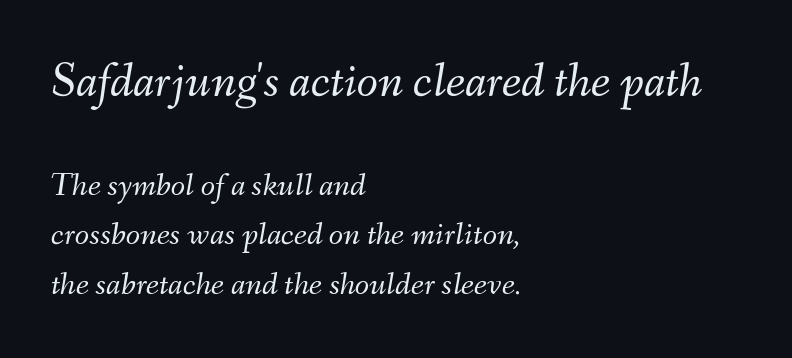
Q: Is the text bold? A: No.
Q: Is the text italic (slanted)? A: Yes, it leans right by about 9 degrees.
Q: Is the text underlined? A: No.
Q: How is the paragraph aligned? A: Left-aligned.
Q: Is the spacing between letters normal or unusually wide? A: Normal.
Q: Is the spacing between lines tight, normal or loose? A: Normal.
Q: Which block of text is set in a larger size, the first (top) or the second (bottom)? A: The first (top) one.
Q: Width (condensed, normal, or wide)? A: Normal.
Q: Stroke contrast? A: Medium.
Q: x-height? A: Small.
Q: Monospaced? A: No.
